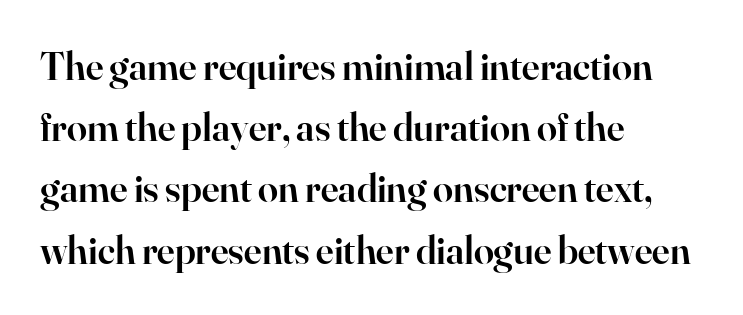
The type sits square on the baseline with zero lean. Vertical spacing — default. Is this a sans? No — the strokes have serifs. Anything drawn beneath the words? Only blank space. If you drew a ruler down the left edge, every line would touch it.
